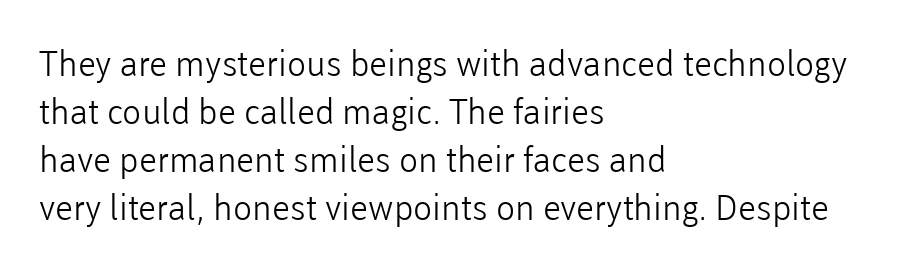
The letterforms sit shoulder to shoulder at normal distance. Notice how the stems are strictly vertical — no italics here. Decoration check: the copy has no underline. You could not count columns in this text — the font is proportionally spaced. Check where the strokes stop: nothing finishes them off — pure sans.
